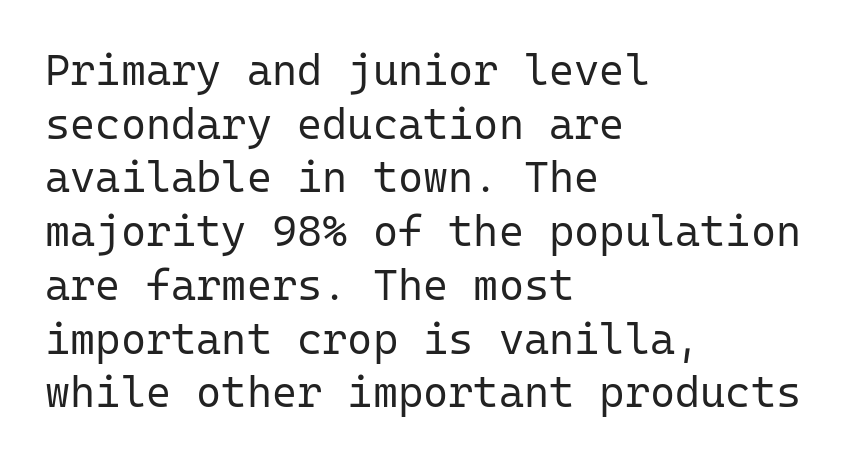
The image shows 43 px regular-weight sans-serif type, upright, monospaced; set left-aligned, normal line spacing (1.25x), normal letter spacing, not underlined; low stroke contrast and a medium x-height.
